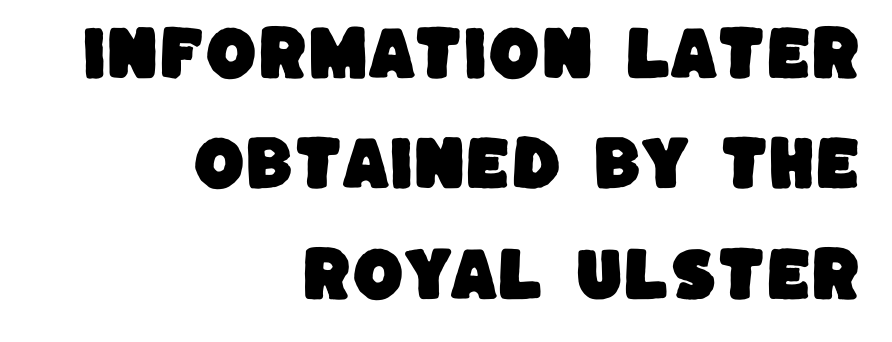
{"serif": "no", "width": "normal", "stroke_contrast": "low", "x_height": "large", "monospaced": "no", "underline": "no", "align": "right", "line_spacing_ratio": 1.87, "letter_spacing": "normal", "letter_spacing_em": 0.0, "glyph_px": 59}
